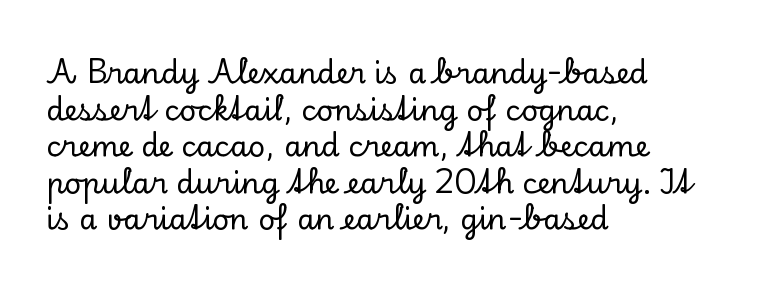
Q: Is the text italic (slanted)? A: No, it is upright.
Q: Is the text underlined? A: No.
Q: How is the paragraph aligned? A: Left-aligned.
Q: Is the spacing between letters normal or unusually wide? A: Normal.
Q: Is the spacing between lines tight, normal or loose? A: Normal.
Q: Width (condensed, normal, or wide)? A: Normal.
Q: Stroke contrast? A: Low.
Q: x-height? A: Small.
Q: Monospaced? A: No.
